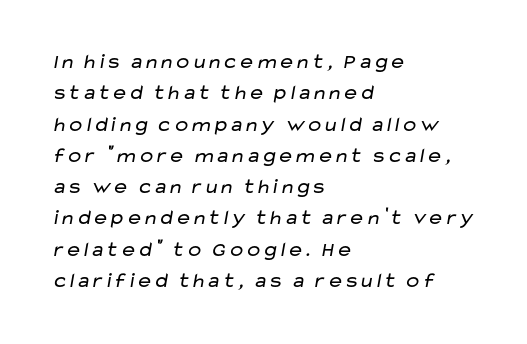
Horizontally, the lines are justified to the leading edge only. The space directly below the letters is spotless. There is no visible air inserted between adjacent glyphs. The face looks like a standard text weight, possibly lighter.
